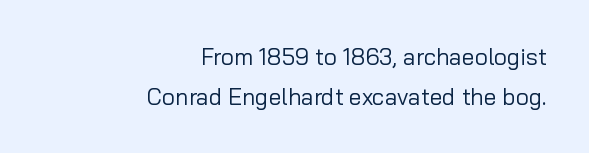
Q: Is the text bold? A: No.
Q: Is the text italic (slanted)? A: No, it is upright.
Q: Is the text underlined? A: No.
Q: How is the paragraph aligned? A: Right-aligned.
Q: Is the spacing between letters normal or unusually wide? A: Normal.
